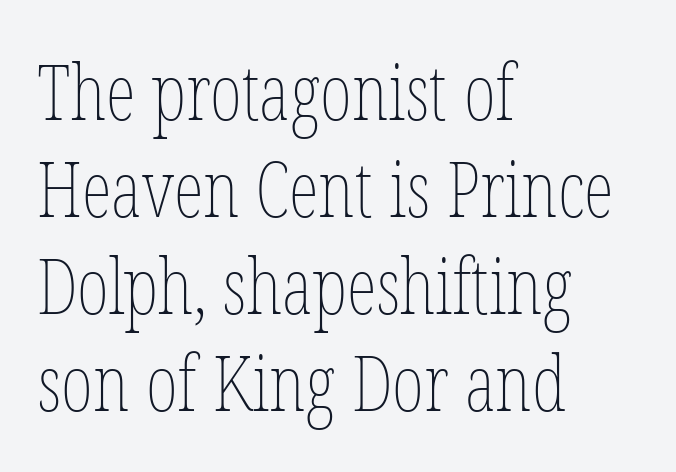
The image shows 77 px thin, condensed type, upright; set left-aligned, normal line spacing (1.26x), normal letter spacing, not underlined; low stroke contrast and a medium x-height.
